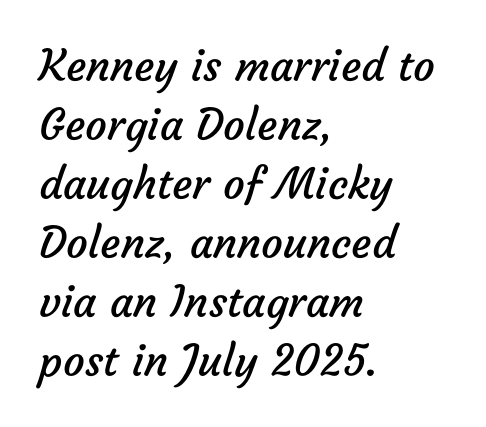
{"serif": "no", "bold": "no", "weight": "regular", "width": "normal", "stroke_contrast": "low", "x_height": "medium", "monospaced": "no", "underline": "no", "align": "left", "line_spacing": "normal", "line_spacing_ratio": 1.37, "letter_spacing": "normal", "letter_spacing_em": 0.0, "glyph_px": 43}
